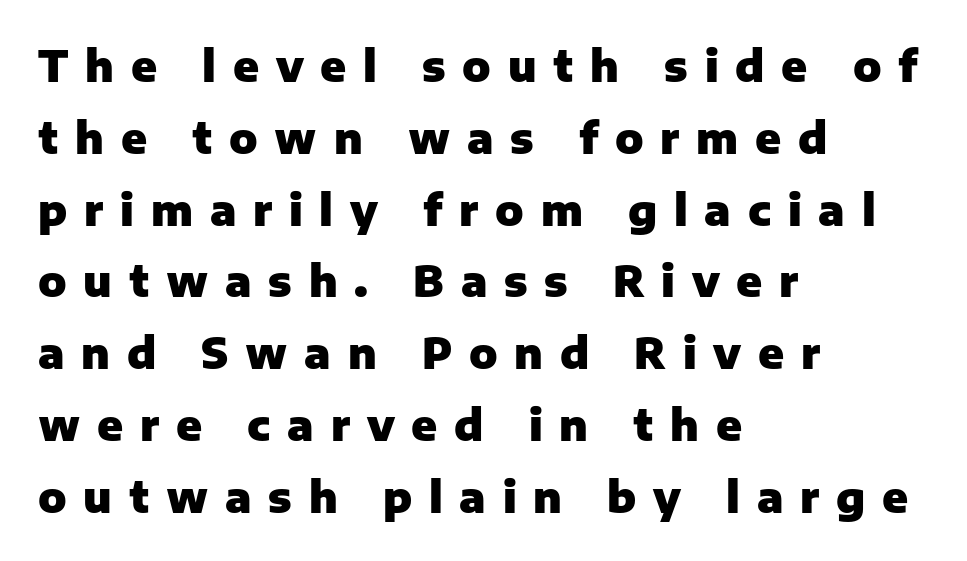
{"serif": "no", "italic": "no", "bold": "yes", "weight": "heavy", "width": "normal", "stroke_contrast": "low", "x_height": "medium", "monospaced": "no", "underline": "no", "align": "left", "line_spacing_ratio": 1.71, "letter_spacing": "wide", "letter_spacing_em": 0.4, "glyph_px": 42}
